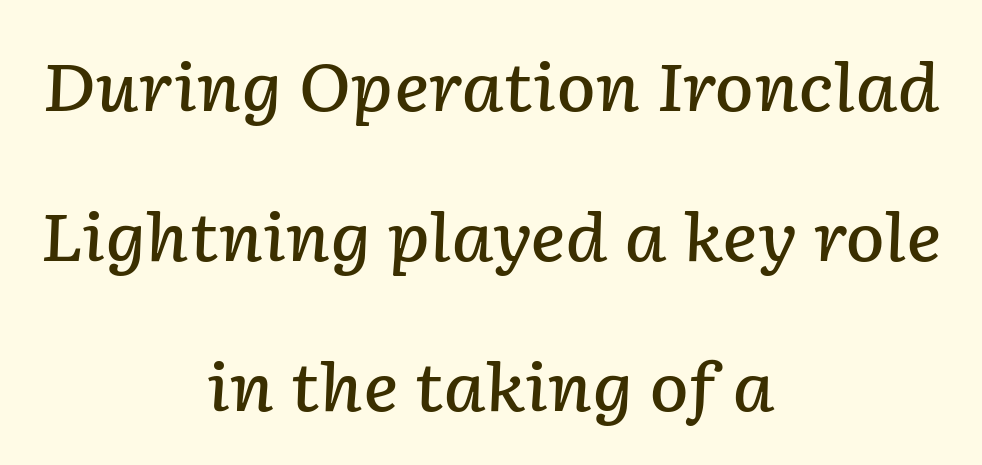
{"italic": "yes", "lean": "right", "slant_degrees": 2, "bold": "semi", "weight": "semibold", "width": "normal", "stroke_contrast": "low", "x_height": "medium", "monospaced": "no", "underline": "no", "align": "center", "line_spacing": "loose", "line_spacing_ratio": 2.27, "letter_spacing": "normal", "letter_spacing_em": 0.0, "glyph_px": 66}
